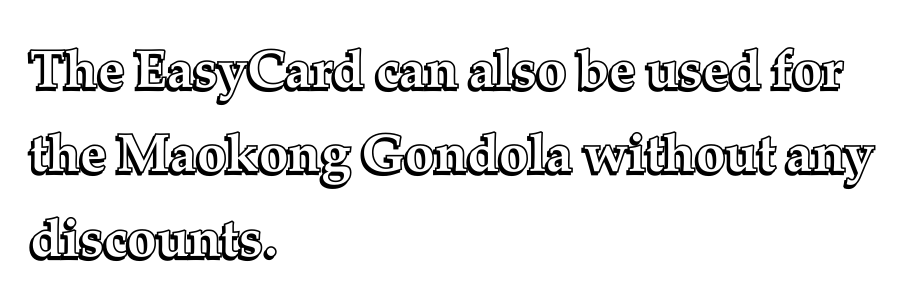
The image shows 53 px text type, upright; set left-aligned, normal line spacing (1.59x), normal letter spacing, not underlined; a medium x-height.
